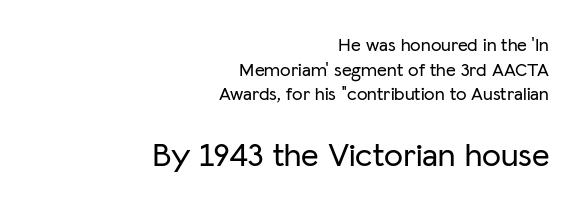
Are there feet on the stems? There aren't — it's a sans. Only glyphs here, with clear space below each row. Small over large — that's the arrangement of the two blocks here. Tracking here is standard; glyphs follow each other at the usual distance. Proportional: the letters do not fall into vertical columns.
